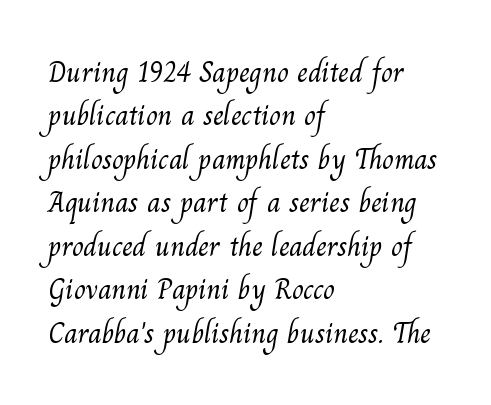
Q: Is the text bold? A: No.
Q: Is the typeface a serif or a sans-serif typeface? A: Serif.
Q: Is the text underlined? A: No.
Q: How is the paragraph aligned? A: Left-aligned.
Q: Is the spacing between letters normal or unusually wide? A: Normal.
Q: Is the spacing between lines tight, normal or loose? A: Normal.
Q: Width (condensed, normal, or wide)? A: Normal.
Q: Stroke contrast? A: Medium.
Q: x-height? A: Small.
Q: Monospaced? A: No.
